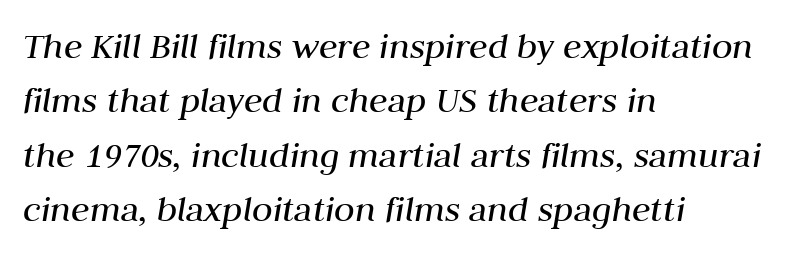
Q: Is the text bold? A: No.
Q: Is the text italic (slanted)? A: Yes, it leans right by about 10 degrees.
Q: Is the text underlined? A: No.
Q: How is the paragraph aligned? A: Left-aligned.
Q: Is the spacing between letters normal or unusually wide? A: Normal.
Q: Is the spacing between lines tight, normal or loose? A: Normal.
Q: Width (condensed, normal, or wide)? A: Normal.
Q: Stroke contrast? A: Medium.
Q: x-height? A: Medium.
Q: Monospaced? A: No.
